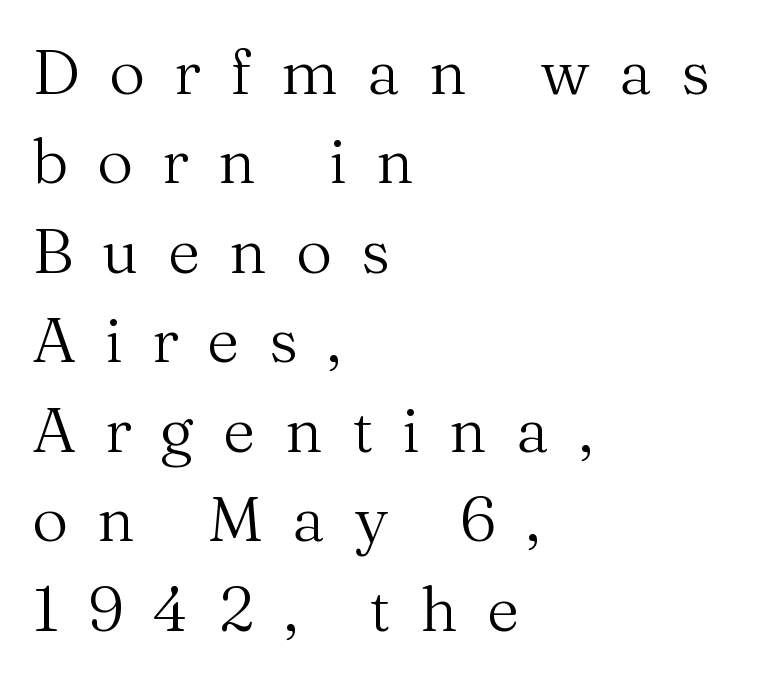
{"serif": "yes", "italic": "no", "bold": "no", "weight": "regular", "width": "normal", "stroke_contrast": "medium", "x_height": "medium", "monospaced": "no", "underline": "no", "align": "left", "line_spacing": "normal", "line_spacing_ratio": 1.42, "letter_spacing": "wide", "letter_spacing_em": 0.46, "glyph_px": 63}
